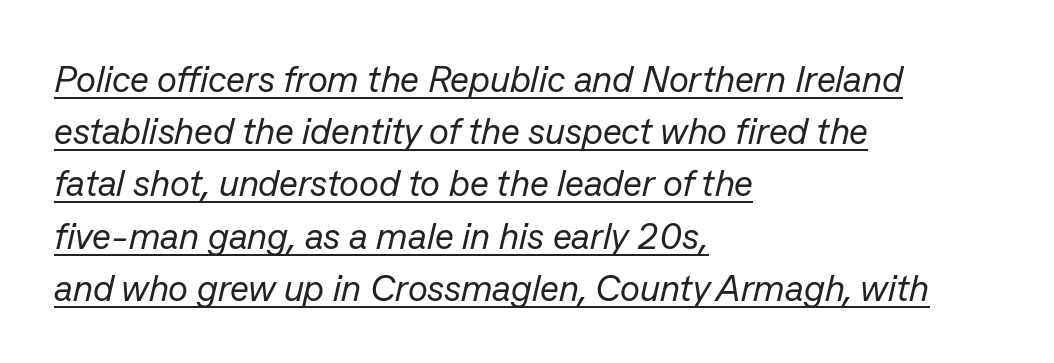
{"italic": "yes", "lean": "right", "slant_degrees": 13, "bold": "no", "weight": "regular", "width": "normal", "stroke_contrast": "low", "x_height": "medium", "monospaced": "no", "underline": "yes", "align": "left", "line_spacing": "normal", "line_spacing_ratio": 1.41, "letter_spacing": "normal", "letter_spacing_em": 0.0, "glyph_px": 37}
